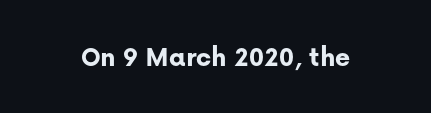
Q: Is the text bold? A: Yes.
Q: Is the text italic (slanted)? A: No, it is upright.
Q: Is the typeface a serif or a sans-serif typeface? A: Sans-serif.
Q: Is the text underlined? A: No.
Q: Is the spacing between letters normal or unusually wide? A: Normal.
Q: Width (condensed, normal, or wide)? A: Normal.
Q: Stroke contrast? A: Low.
Q: x-height? A: Medium.
Q: Monospaced? A: No.
